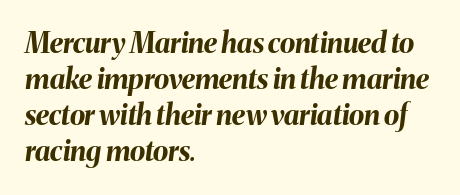
Does the lettering tilt? It does — this is italic. Looks like regular typesetting: each glyph gets only the width it needs. Glance below the letters and you will spot only blank space. Pretty heavy lettering here — definitely bold. Teacher's note: observe the even left margin — that is flush-left alignment.
